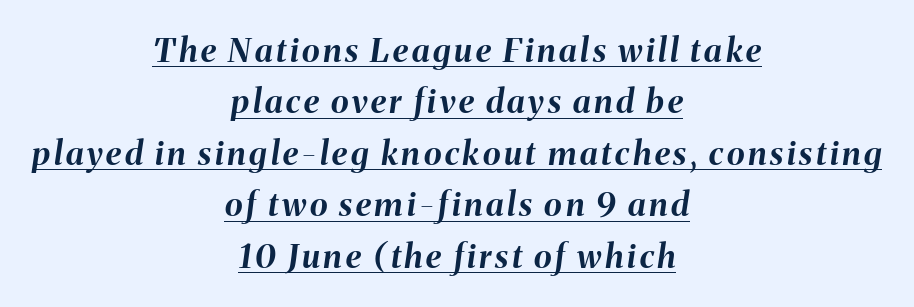
Heavy, bold letterforms. Looking at the ascenders, they clearly lean. Rows of type keep a routine distance in the vertical direction. Compared with a flush-left layout, this one balances lines on the center instead. Underlining? Definitely there.
